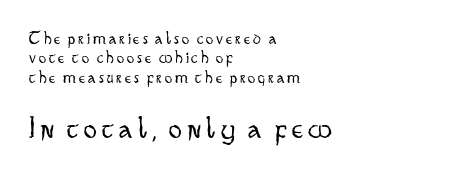
{"serif": "no", "italic": "no", "bold": "no", "weight": "light", "width": "condensed", "stroke_contrast": "low", "x_height": "small", "monospaced": "no", "underline": "no", "align": "left", "line_spacing": "tight", "line_spacing_ratio": 1.07, "larger_block": "second", "size_ratio": 1.78, "glyph_px": 32}
